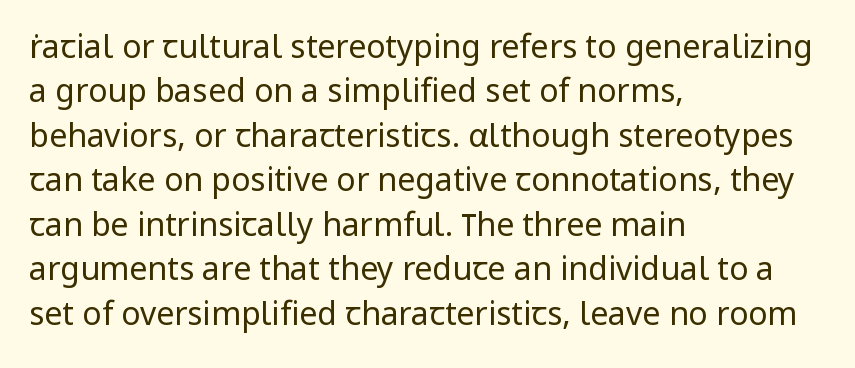
Line starts are locked; line ends wander. How are the letters spaced? Ordinarily, with no added tracking. On a weight scale, this lands at 450 or below. Upright lettering throughout. Are there feet on the stems? There aren't — it's a sans.
